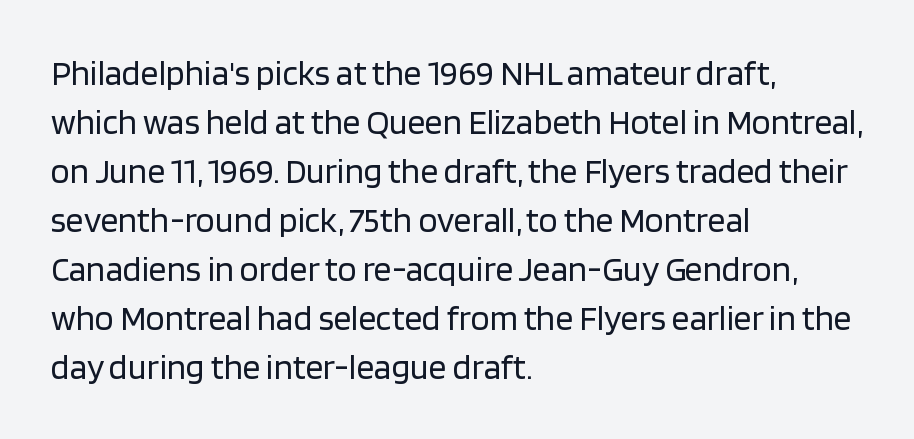
The font's upright variant was chosen for this text. The rendering keeps characters at their native spacing. Line beginnings align vertically; line endings do not. You can tell from the bare stems that sans-serif type was used.
